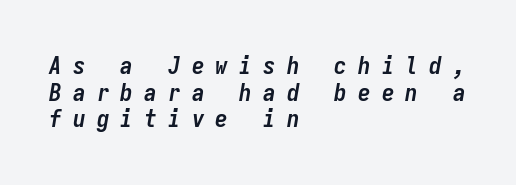
Q: Is the text bold? A: Yes.
Q: Is the text italic (slanted)? A: Yes, it leans right by about 9 degrees.
Q: Is the text underlined? A: No.
Q: How is the paragraph aligned? A: Left-aligned.
Q: Is the spacing between letters normal or unusually wide? A: Unusually wide.
Q: Is the spacing between lines tight, normal or loose? A: Tight.
